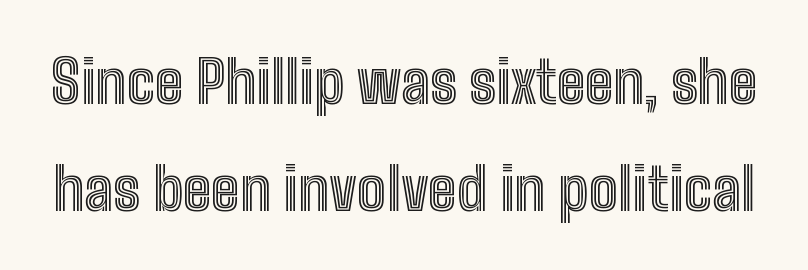
{"italic": "no", "width": "condensed", "x_height": "medium", "monospaced": "no", "underline": "no", "line_spacing_ratio": 1.84, "letter_spacing": "normal", "letter_spacing_em": 0.0, "glyph_px": 58}
